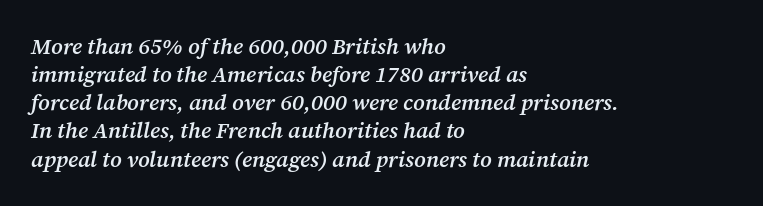
Q: Is the text bold? A: Semi-bold.
Q: Is the text italic (slanted)? A: Yes, it leans right by about 12 degrees.
Q: Is the text underlined? A: No.
Q: How is the paragraph aligned? A: Left-aligned.
Q: Is the spacing between letters normal or unusually wide? A: Normal.
Q: Is the spacing between lines tight, normal or loose? A: Normal.
